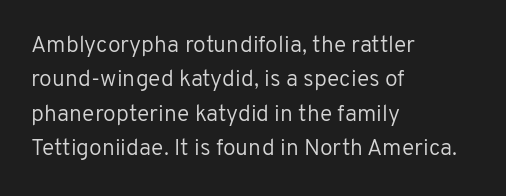
{"italic": "no", "bold": "no", "underline": "no", "align": "left", "line_spacing": "normal", "line_spacing_ratio": 1.5, "letter_spacing": "normal", "letter_spacing_em": 0.0, "glyph_px": 23}
